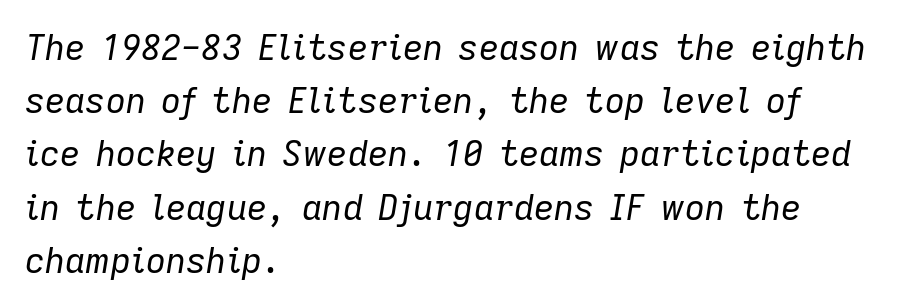
There is no visible air inserted between adjacent glyphs. Vertically, the passage feels balanced, rows spaced as you'd expect. Think of a printed novel: that variable character pitch is what you see here. It's the slanting kind of type. Quick note: underline off. Each line starts at the same left margin while the right side varies.
